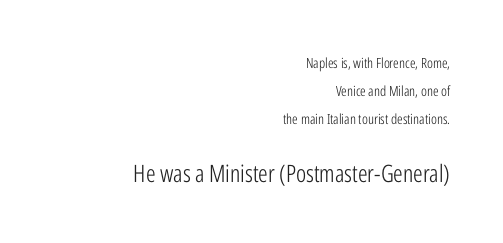
{"italic": "no", "bold": "no", "underline": "no", "align": "right", "line_spacing": "loose", "line_spacing_ratio": 1.99, "letter_spacing": "normal", "letter_spacing_em": 0.0, "larger_block": "second", "size_ratio": 1.71, "glyph_px": 24}
